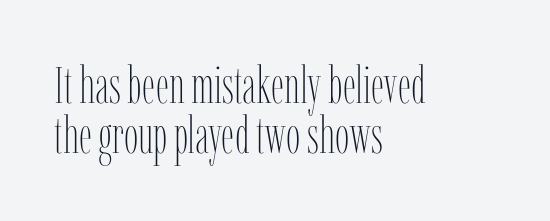
{"italic": "no", "bold": "no", "weight": "thin", "width": "condensed", "stroke_contrast": "low", "x_height": "medium", "monospaced": "no", "underline": "no", "align": "left", "line_spacing": "tight", "line_spacing_ratio": 0.99, "letter_spacing": "normal", "letter_spacing_em": 0.0, "glyph_px": 51}
